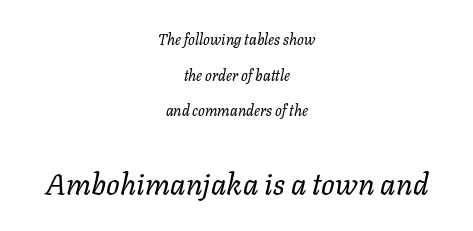
The image shows 30 px regular-weight type, italic (leaning right); set centered, loose line spacing (2.38x), normal letter spacing, not underlined; the second (bottom) block is 2.0x larger; low stroke contrast and a medium x-height.
